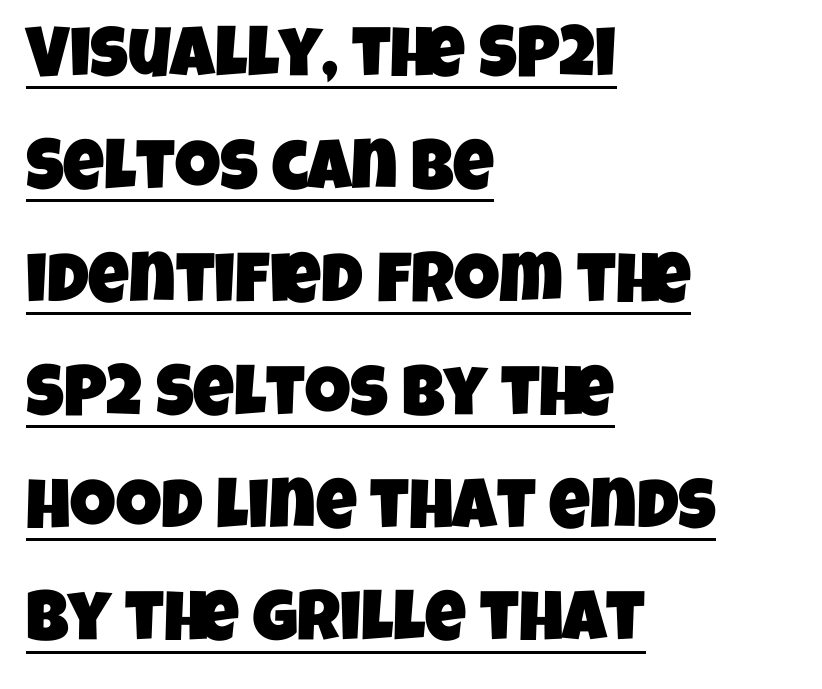
Serif or sans? Sans — the stroke terminals are bare. The tracking reads as untouched default to a designer's eye. Students, observe the line beneath the letters — that is underlining. A typesetter would call this proportional, since set widths differ per character.
